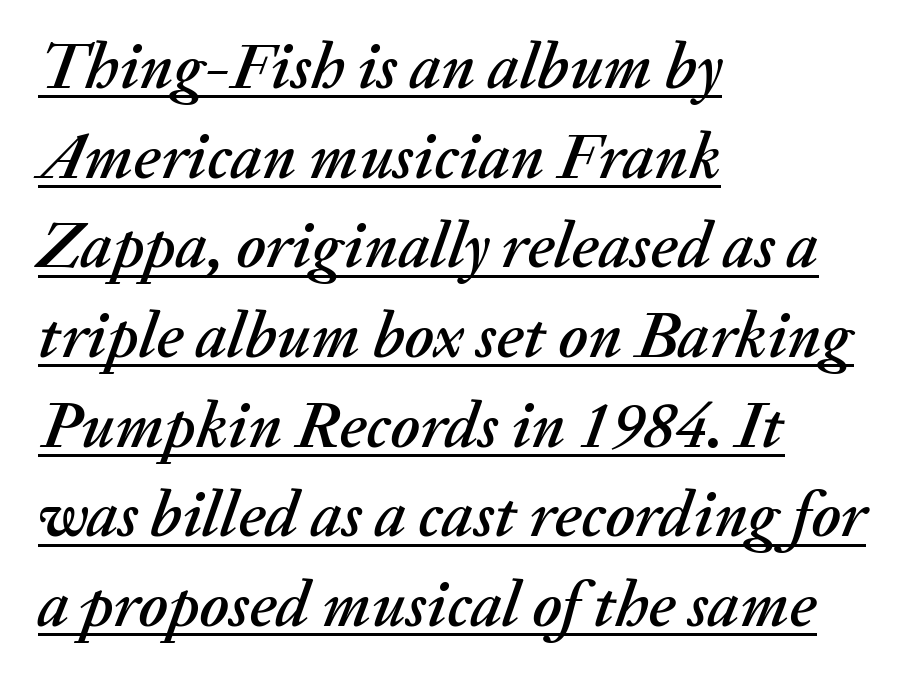
{"italic": "yes", "lean": "right", "slant_degrees": 20, "width": "normal", "stroke_contrast": "medium", "x_height": "medium", "monospaced": "no", "underline": "yes", "align": "left", "line_spacing": "normal", "line_spacing_ratio": 1.38, "letter_spacing": "normal", "letter_spacing_em": 0.0, "glyph_px": 65}
